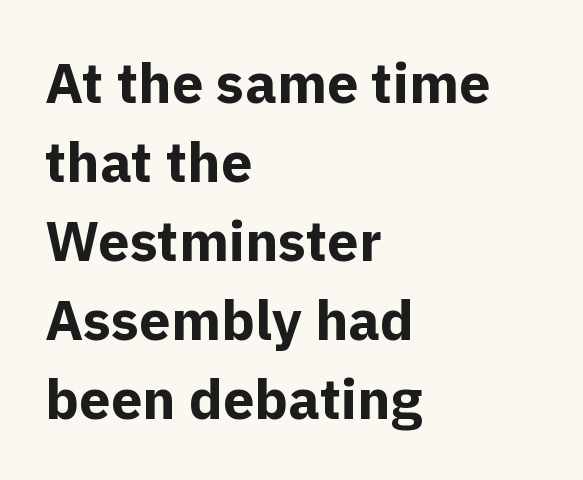
Do the characters align in a grid? No, the font is proportional. Each glyph is drawn with heavy, bold strokes. Style check: upright. You could call the tracking neutral — neither tight nor loose. Classification — sans serif. In terms of leading, this rendering sits right in the middle.
